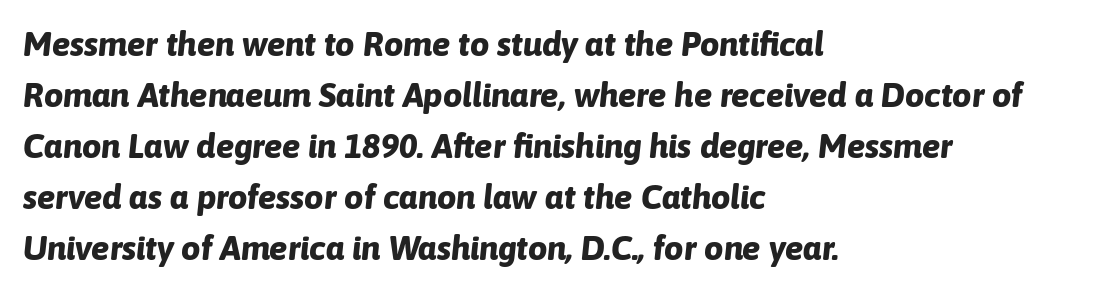
The image shows 34 px bold type, italic (leaning right); set left-aligned, normal line spacing (1.5x), normal letter spacing, not underlined; low stroke contrast and a medium x-height.
